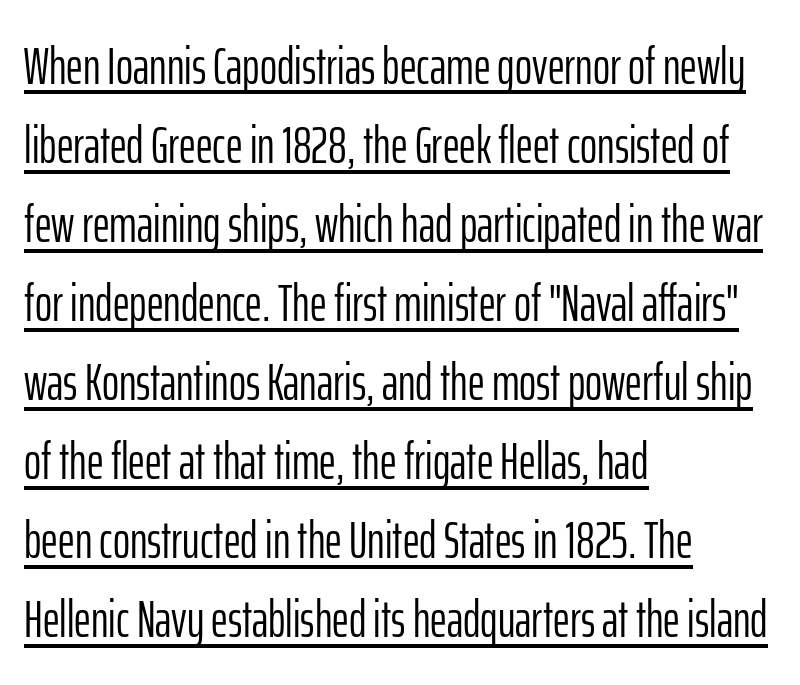
Q: Is the text bold? A: No.
Q: Is the text italic (slanted)? A: No, it is upright.
Q: Is the typeface a serif or a sans-serif typeface? A: Sans-serif.
Q: Is the text underlined? A: Yes.
Q: How is the paragraph aligned? A: Left-aligned.
Q: Is the spacing between letters normal or unusually wide? A: Normal.
Q: Is the spacing between lines tight, normal or loose? A: Normal.
Q: Width (condensed, normal, or wide)? A: Condensed.
Q: Stroke contrast? A: Low.
Q: x-height? A: Medium.
Q: Monospaced? A: No.
